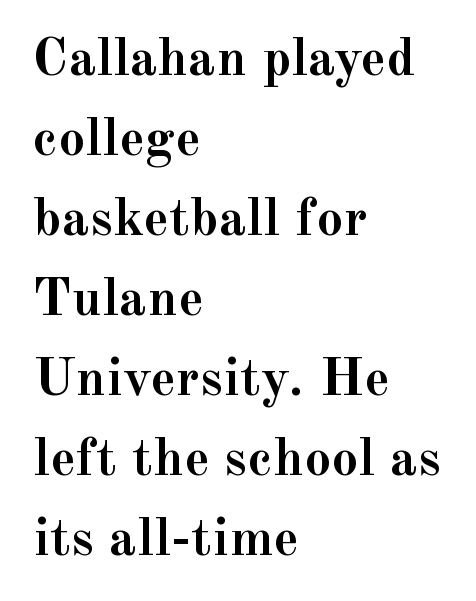
Q: Is the text bold? A: Yes.
Q: Is the text italic (slanted)? A: No, it is upright.
Q: Is the typeface a serif or a sans-serif typeface? A: Serif.
Q: Is the text underlined? A: No.
Q: How is the paragraph aligned? A: Left-aligned.
Q: Is the spacing between letters normal or unusually wide? A: Normal.
Q: Is the spacing between lines tight, normal or loose? A: Normal.
Q: Width (condensed, normal, or wide)? A: Normal.
Q: x-height? A: Small.
Q: Monospaced? A: No.
